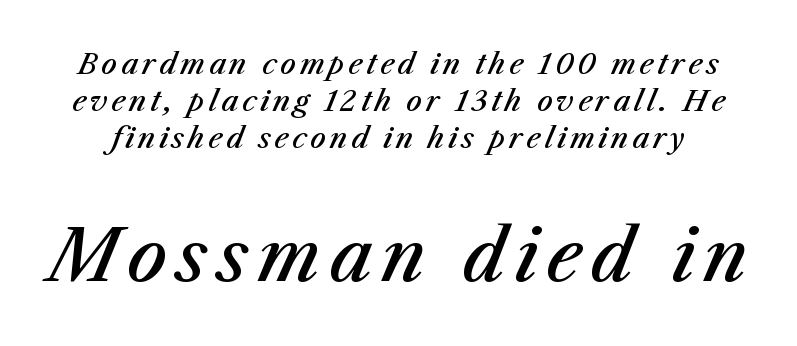
The image shows 70 px semibold type, italic (leaning right); set normal line spacing (1.32x), not underlined; the second (bottom) block is 2.5x larger; medium stroke contrast and a medium x-height.
